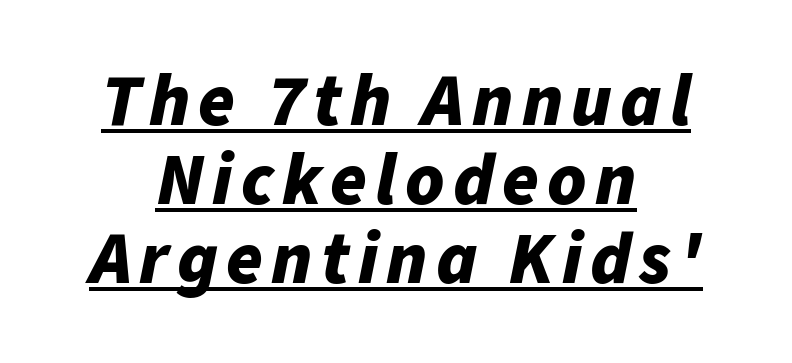
Q: Is the text bold? A: Yes.
Q: Is the text italic (slanted)? A: Yes, it leans right by about 11 degrees.
Q: Is the text underlined? A: Yes.
Q: How is the paragraph aligned? A: Centered.
Q: Is the spacing between lines tight, normal or loose? A: Tight.
Q: Width (condensed, normal, or wide)? A: Normal.
Q: Stroke contrast? A: Low.
Q: x-height? A: Medium.
Q: Monospaced? A: No.
